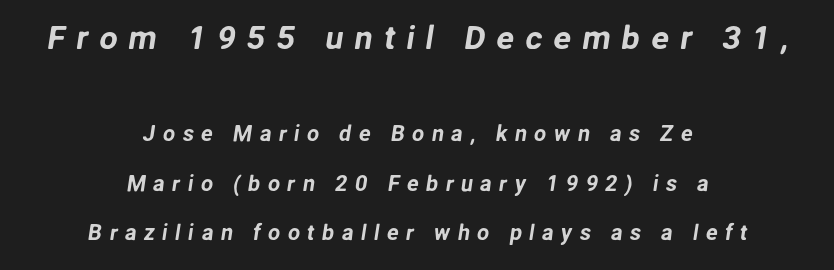
Q: Is the typeface a serif or a sans-serif typeface? A: Sans-serif.
Q: Is the text underlined? A: No.
Q: How is the paragraph aligned? A: Centered.
Q: Is the spacing between letters normal or unusually wide? A: Unusually wide.
Q: Is the spacing between lines tight, normal or loose? A: Loose.
Q: Which block of text is set in a larger size, the first (top) or the second (bottom)? A: The first (top) one.
Q: Width (condensed, normal, or wide)? A: Normal.
Q: Stroke contrast? A: Low.
Q: x-height? A: Medium.
Q: Monospaced? A: No.
